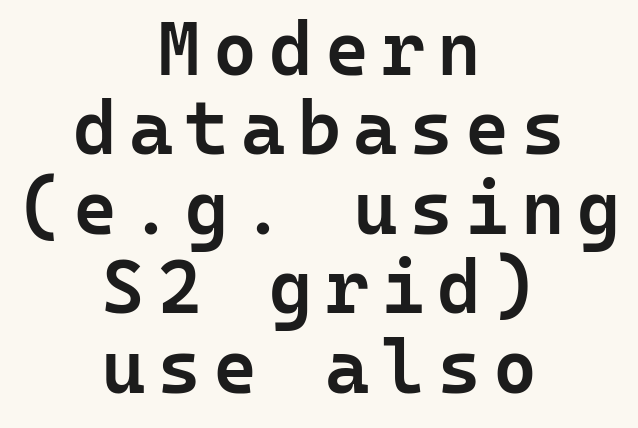
Q: Is the text bold? A: Semi-bold.
Q: Is the text italic (slanted)? A: No, it is upright.
Q: Is the typeface a serif or a sans-serif typeface? A: Sans-serif.
Q: Is the text underlined? A: No.
Q: How is the paragraph aligned? A: Centered.
Q: Is the spacing between lines tight, normal or loose? A: Tight.
Q: Width (condensed, normal, or wide)? A: Normal.
Q: Stroke contrast? A: Low.
Q: x-height? A: Medium.
Q: Monospaced? A: Yes.
